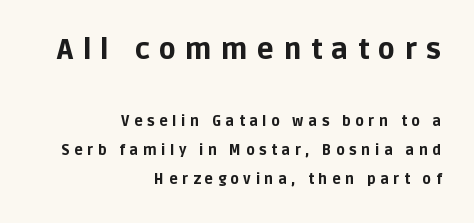
{"serif": "no", "italic": "no", "bold": "yes", "weight": "bold", "width": "normal", "stroke_contrast": "low", "x_height": "large", "monospaced": "no", "underline": "no", "align": "right", "line_spacing": "loose", "line_spacing_ratio": 2.07, "letter_spacing": "wide", "letter_spacing_em": 0.33, "larger_block": "first", "size_ratio": 2.0, "glyph_px": 28}
